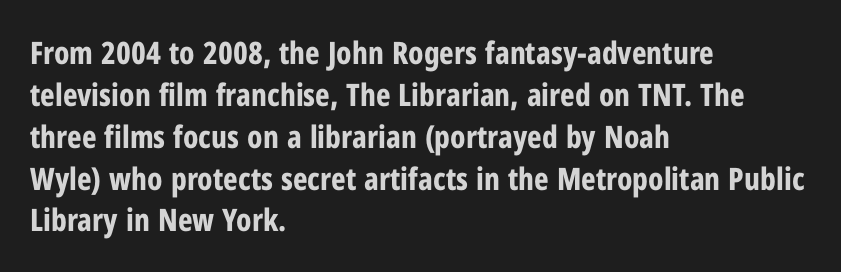
{"serif": "no", "italic": "no", "bold": "yes", "weight": "bold", "width": "condensed", "stroke_contrast": "low", "x_height": "medium", "monospaced": "no", "underline": "no", "align": "left", "line_spacing": "normal", "line_spacing_ratio": 1.35, "letter_spacing": "normal", "letter_spacing_em": 0.0, "glyph_px": 31}
